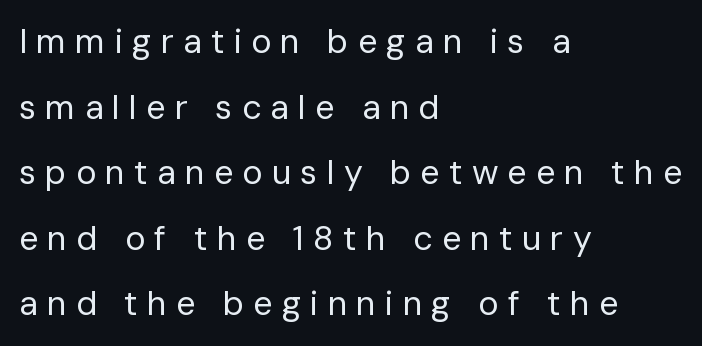
Q: Is the text bold? A: No.
Q: Is the text italic (slanted)? A: No, it is upright.
Q: Is the typeface a serif or a sans-serif typeface? A: Sans-serif.
Q: Is the text underlined? A: No.
Q: How is the paragraph aligned? A: Left-aligned.
Q: Is the spacing between letters normal or unusually wide? A: Unusually wide.
Q: Is the spacing between lines tight, normal or loose? A: Loose.
Q: Width (condensed, normal, or wide)? A: Normal.
Q: Stroke contrast? A: Low.
Q: x-height? A: Medium.
Q: Monospaced? A: No.
